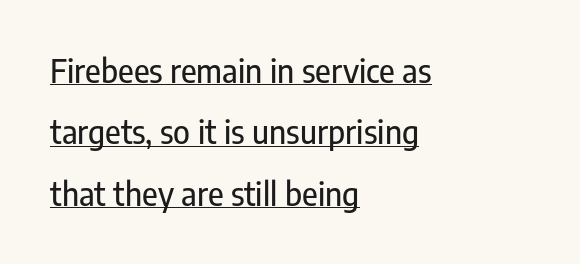
Q: Is the text italic (slanted)? A: No, it is upright.
Q: Is the typeface a serif or a sans-serif typeface? A: Sans-serif.
Q: Is the text underlined? A: Yes.
Q: How is the paragraph aligned? A: Left-aligned.
Q: Is the spacing between letters normal or unusually wide? A: Normal.
Q: Is the spacing between lines tight, normal or loose? A: Loose.
Q: Width (condensed, normal, or wide)? A: Condensed.
Q: Stroke contrast? A: Low.
Q: x-height? A: Medium.
Q: Monospaced? A: No.
